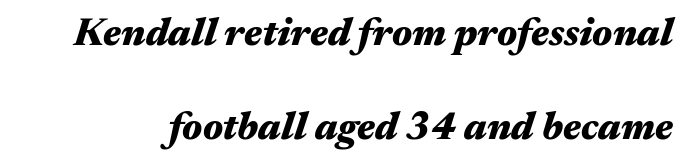
{"italic": "yes", "lean": "right", "slant_degrees": 17, "bold": "yes", "weight": "heavy", "width": "wide", "stroke_contrast": "medium", "x_height": "medium", "monospaced": "no", "underline": "no", "line_spacing": "loose", "line_spacing_ratio": 2.42, "letter_spacing": "normal", "letter_spacing_em": 0.0, "glyph_px": 39}
